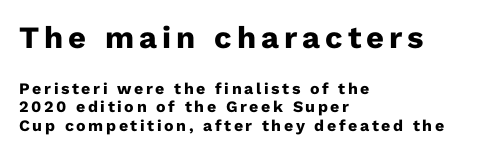
The image shows 31 px heavy sans-serif type, upright; set left-aligned, tight line spacing (1.14x), not underlined; the first (top) block is 1.94x larger; low stroke contrast and a medium x-height.
